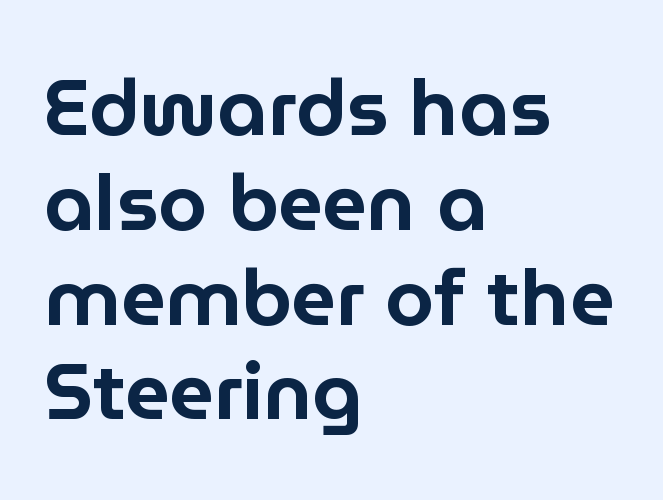
The image shows 79 px sans-serif type, upright; set left-aligned, line spacing 1.2x, normal letter spacing, not underlined; low stroke contrast and a medium x-height.
